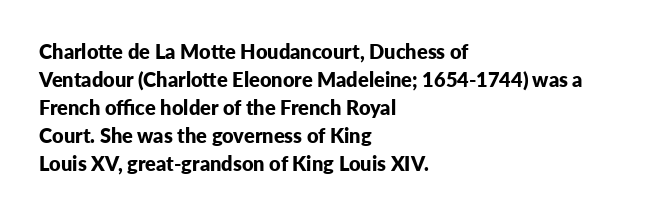
Its strokes are broad and dark, the hallmark of bold type. Plain, unruled lines of type. The paragraph shown leans on its left margin. Reading down the column, the eye jumps a familiar distance to each next line. Vertical strokes here are truly vertical.
